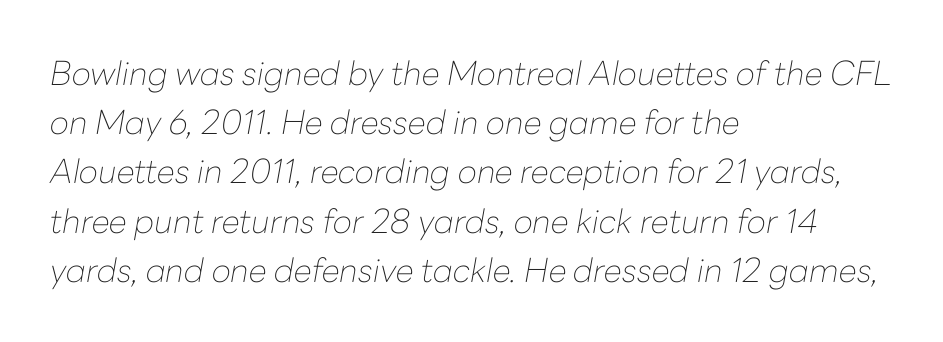
{"italic": "yes", "lean": "right", "slant_degrees": 10, "bold": "no", "weight": "thin", "width": "normal", "stroke_contrast": "low", "x_height": "medium", "monospaced": "no", "underline": "no", "align": "left", "line_spacing": "normal", "line_spacing_ratio": 1.49, "letter_spacing": "normal", "letter_spacing_em": 0.0, "glyph_px": 33}
